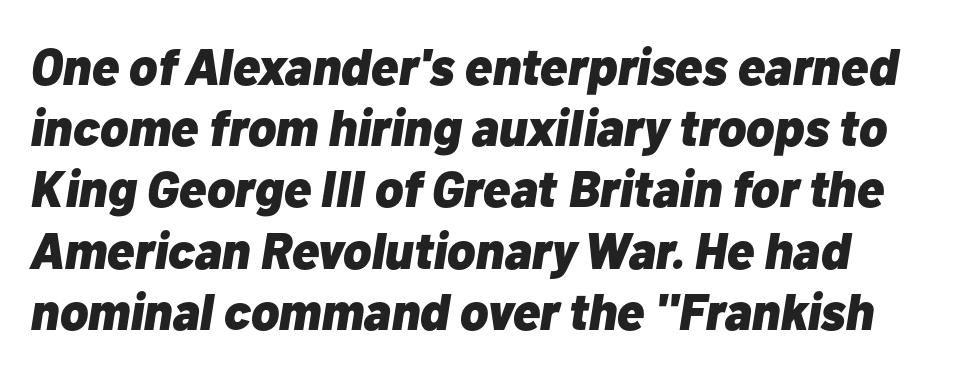
How are the letters spaced? Ordinarily, with no added tracking. Glance below the letters and you will spot only blank space. How heavy is the stroke? Heavy — this is a bold. Observe the lean: these are italic letterforms. Alignment: flush left.
